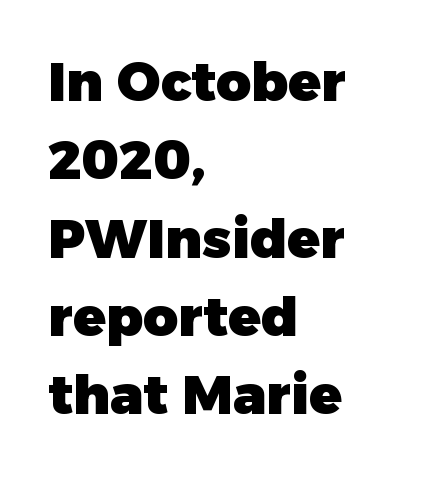
Vertically, the passage feels balanced, rows spaced as you'd expect. The compositor pushed each line to the left boundary. Words float on clear page, feet unadorned. Nobody touched the tracking dial on this one. Is there any slant? The stems are plumb. Bold? Absolutely — the strokes are thick and heavy.
